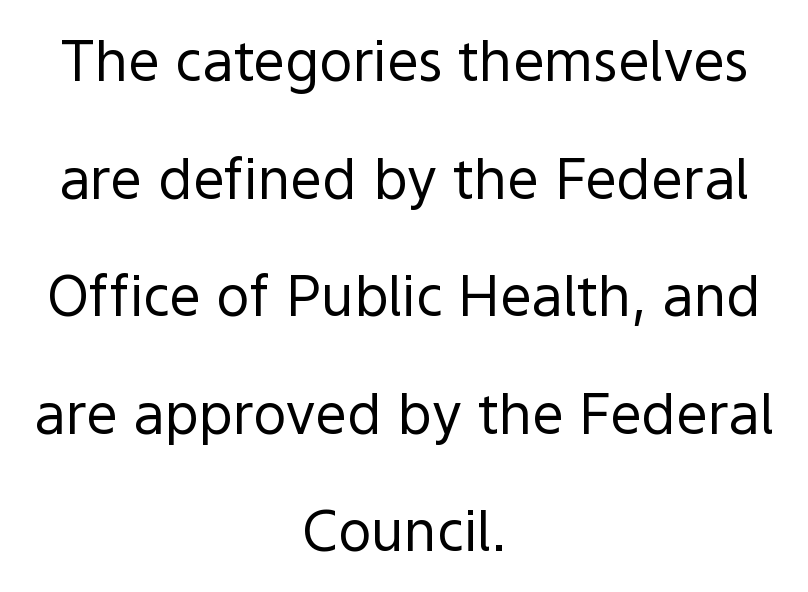
The image shows 56 px regular-weight sans-serif type, upright; set centered, loose line spacing (2.1x), normal letter spacing, not underlined; a medium x-height.
